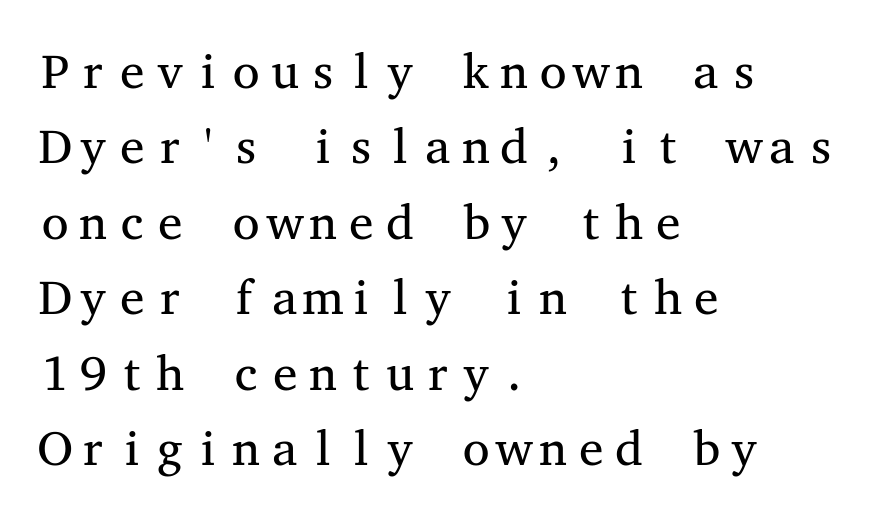
{"serif": "yes", "italic": "no", "bold": "no", "weight": "regular", "width": "wide", "stroke_contrast": "medium", "x_height": "medium", "monospaced": "yes", "underline": "no", "align": "left", "line_spacing": "normal", "line_spacing_ratio": 1.54, "letter_spacing": "normal", "letter_spacing_em": 0.0, "glyph_px": 49}
